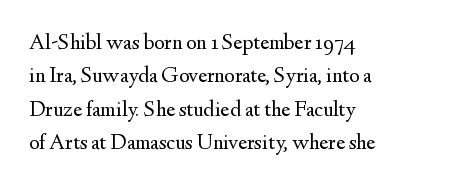
{"italic": "no", "bold": "no", "underline": "no", "align": "left", "line_spacing": "normal", "line_spacing_ratio": 1.52, "letter_spacing": "normal", "letter_spacing_em": 0.0, "glyph_px": 22}
